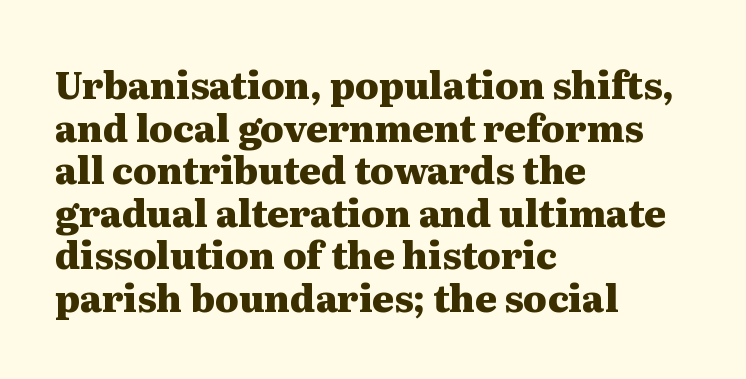
This sample uses a serif face. The rendering keeps characters at their native spacing. Short and long lines alike share a common starting point at left. The zone under the glyphs is completely vacant. Does the lettering tilt? It doesn't — this is upright.
